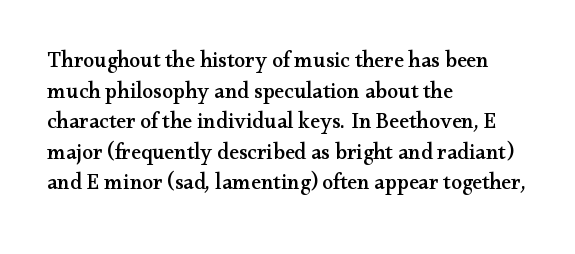
If you drew a line through each stem, it would be perfectly vertical. Honestly, the letter spacing is just normal — you wouldn't notice it. The words here are not underlined. Notice how the passage keeps a crisp vertical edge on the left only. Interline gaps are of average width in this sample.
